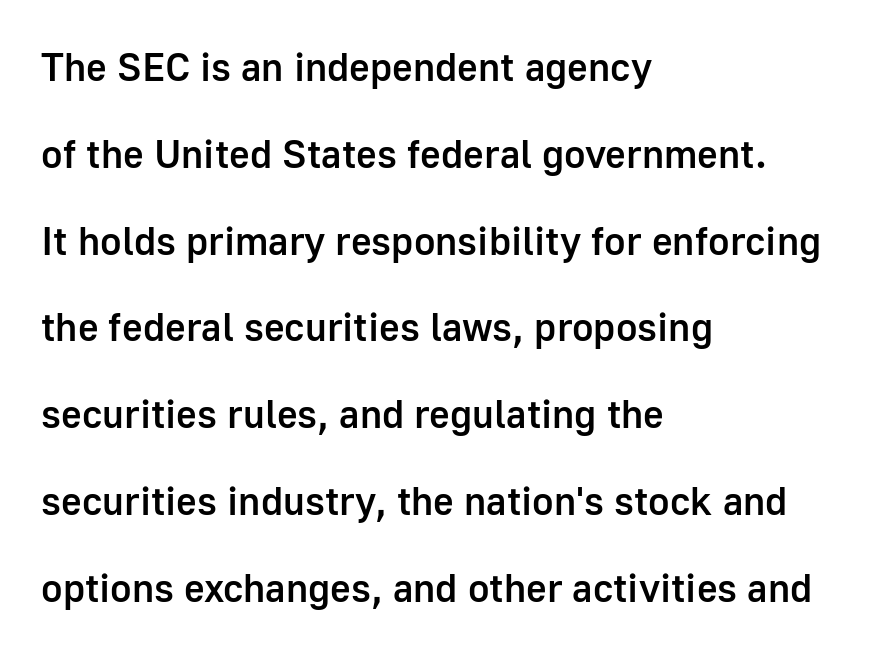
{"serif": "no", "italic": "no", "bold": "semi", "weight": "semibold", "width": "normal", "stroke_contrast": "low", "x_height": "medium", "monospaced": "no", "underline": "no", "align": "left", "line_spacing": "loose", "line_spacing_ratio": 2.17, "letter_spacing": "normal", "letter_spacing_em": 0.0, "glyph_px": 40}
